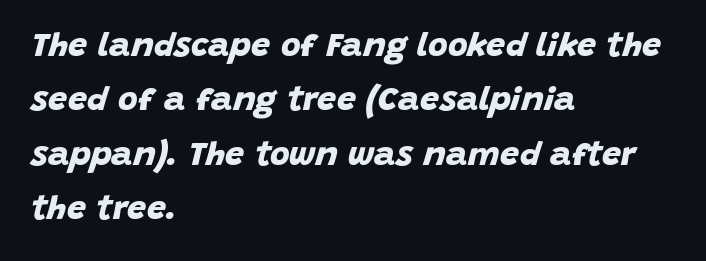
The image shows 34 px bold sans-serif type; set left-aligned, normal line spacing (1.6x), normal letter spacing, not underlined; low stroke contrast and a large x-height.
